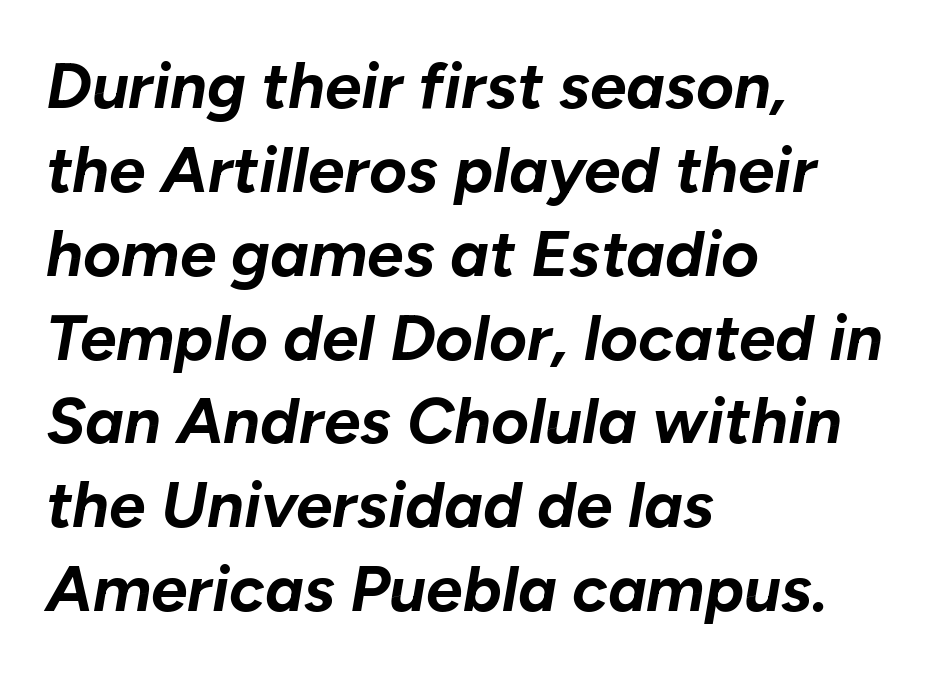
Note the varied advance widths — an 'i' is clearly narrower than an 'm'. These lines carry a lot of weight — the face is fully bold. Compared with ordinary roman type, these characters are visibly tilted. Clear beneath every line of the passage. Each line starts at the same left margin while the right side varies. Spacing between characters is what you'd get straight out of the box.
